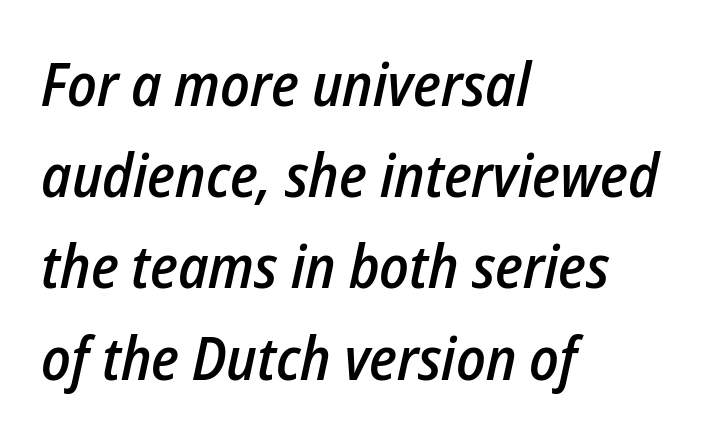
{"italic": "yes", "lean": "right", "slant_degrees": 12, "bold": "semi", "weight": "semibold", "width": "condensed", "stroke_contrast": "low", "x_height": "medium", "monospaced": "no", "underline": "no", "align": "left", "line_spacing": "normal", "line_spacing_ratio": 1.52, "letter_spacing": "normal", "letter_spacing_em": 0.0, "glyph_px": 60}
